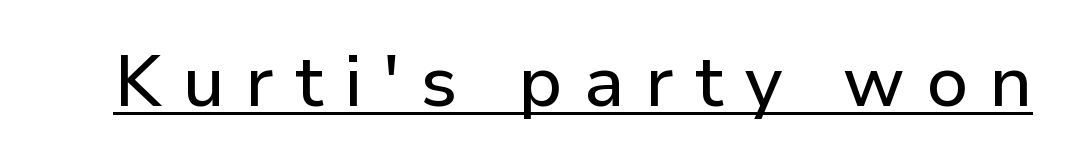
The image shows 72 px sans-serif type, upright; set unusually wide letter spacing (+0.29 em), underlined; low stroke contrast and a medium x-height.
